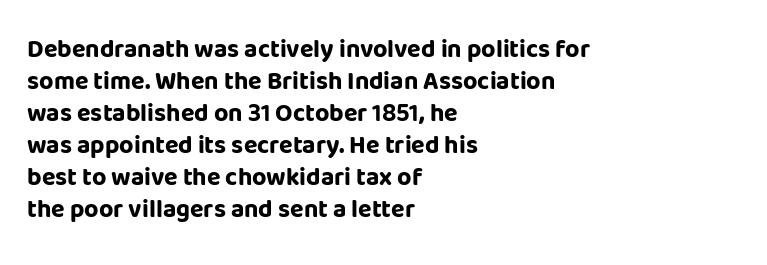
The image shows 25 px bold type, upright; set left-aligned, normal line spacing (1.28x), normal letter spacing, not underlined.
